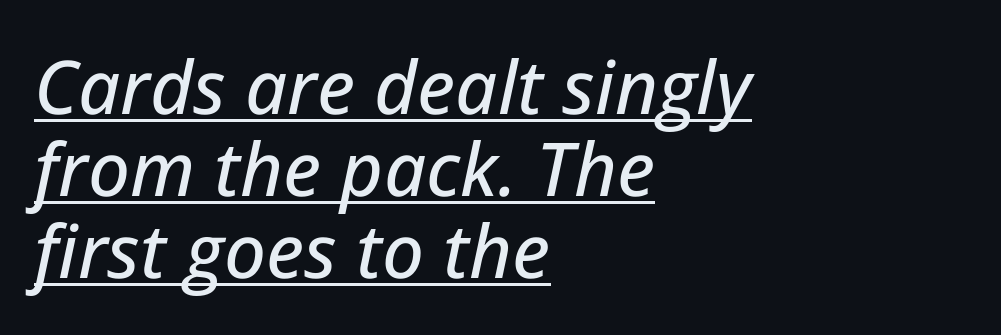
Q: Is the text italic (slanted)? A: Yes, it leans right by about 12 degrees.
Q: Is the text underlined? A: Yes.
Q: How is the paragraph aligned? A: Left-aligned.
Q: Is the spacing between letters normal or unusually wide? A: Normal.
Q: Is the spacing between lines tight, normal or loose? A: Tight.
Q: Width (condensed, normal, or wide)? A: Normal.
Q: Stroke contrast? A: Low.
Q: x-height? A: Medium.
Q: Monospaced? A: No.
